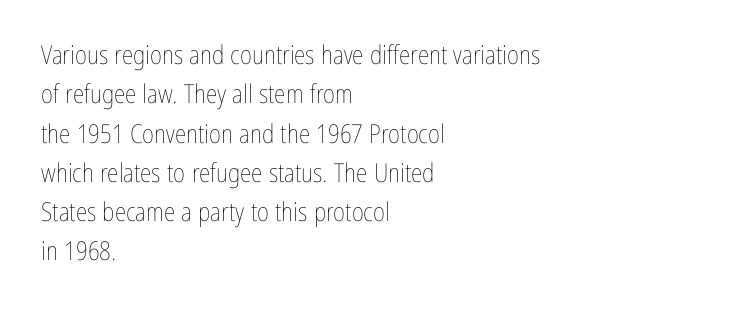
A typesetter would mark this as roman, not italic. Does the leading feel generous? No, just average. The typesetter chose a ragged-right arrangement here. The gaps between neighbouring characters are ordinary and unremarkable. Is this a heavy cut? Hardly; it is regular or lighter. The space directly below the letters is spotless.
